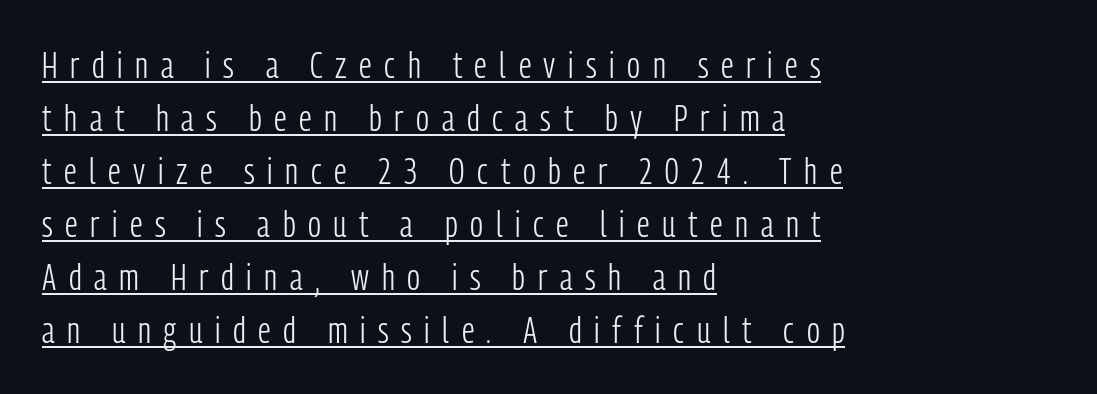
Somebody hit Ctrl+U on this one — the words are underlined. In terms of posture, this sample is upright. The text was rendered using a sans face with plain stroke endings. Spacing verdict: proportional, widths tailored to each character. Quick note: interline space is typical. Where is the straight margin? On the left.
